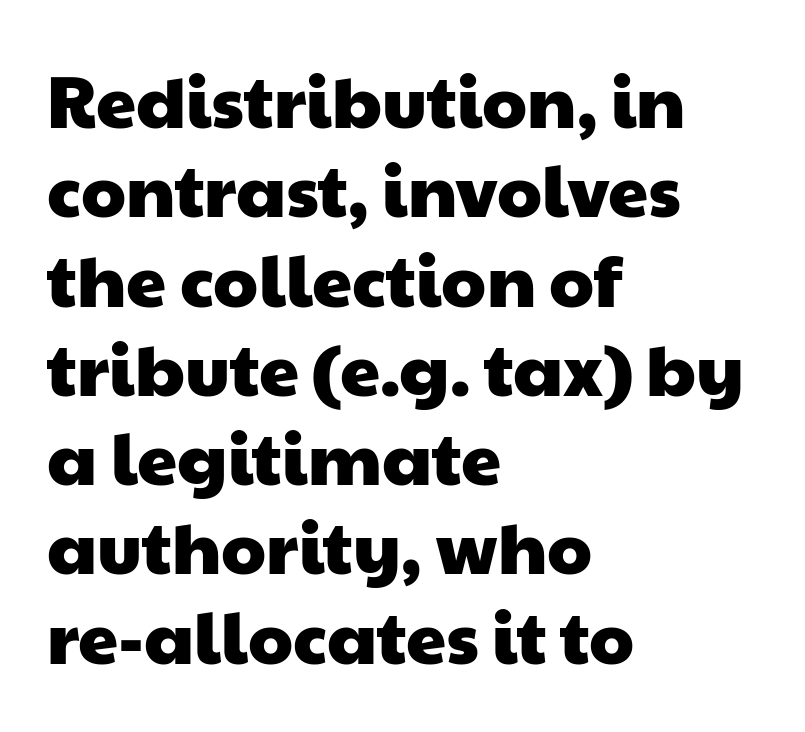
The image shows 72 px wide sans-serif type; set left-aligned, line spacing 1.24x, normal letter spacing, not underlined; low stroke contrast and a medium x-height.
